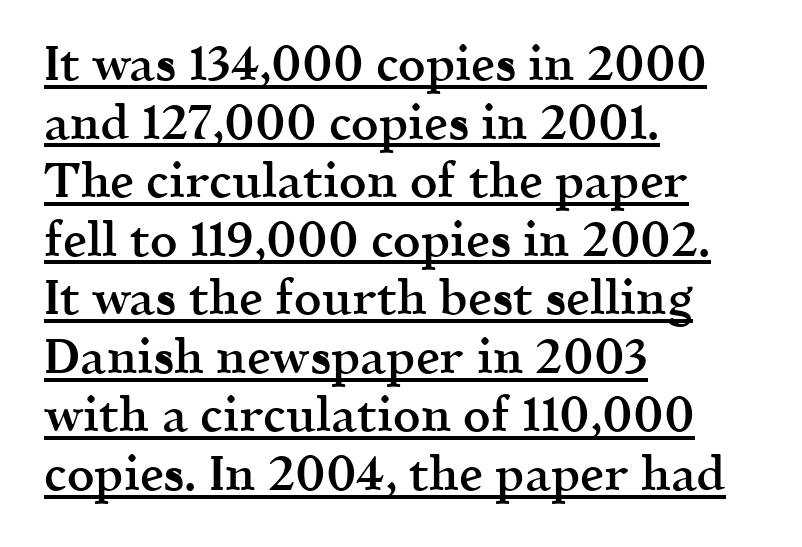
Q: Is the text bold? A: Semi-bold.
Q: Is the text italic (slanted)? A: No, it is upright.
Q: Is the typeface a serif or a sans-serif typeface? A: Serif.
Q: Is the text underlined? A: Yes.
Q: How is the paragraph aligned? A: Left-aligned.
Q: Is the spacing between letters normal or unusually wide? A: Normal.
Q: Width (condensed, normal, or wide)? A: Normal.
Q: x-height? A: Medium.
Q: Monospaced? A: No.
